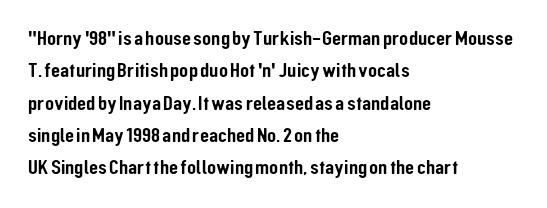
{"italic": "no", "underline": "no", "align": "left", "line_spacing": "normal", "line_spacing_ratio": 1.54, "letter_spacing": "normal", "letter_spacing_em": 0.0, "glyph_px": 21}
